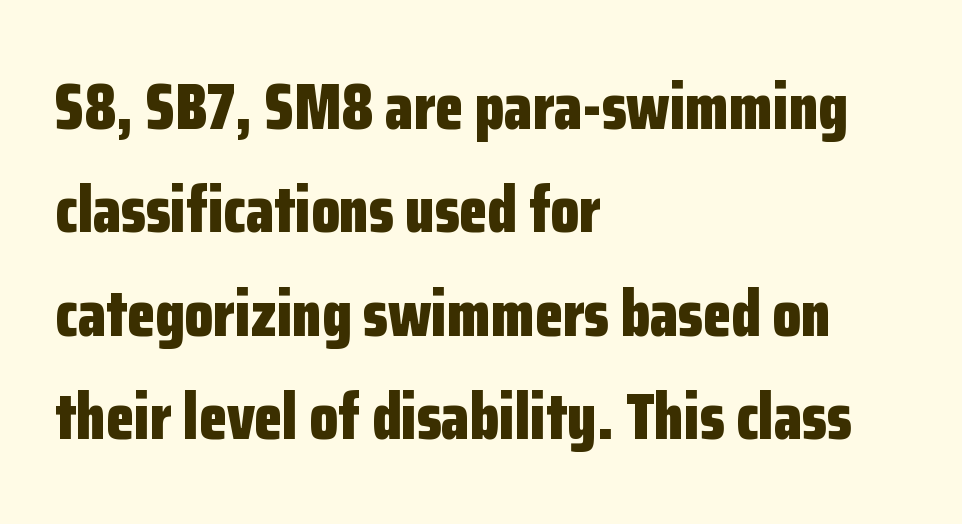
{"serif": "no", "italic": "no", "bold": "yes", "weight": "bold", "width": "condensed", "stroke_contrast": "low", "x_height": "medium", "monospaced": "no", "underline": "no", "align": "left", "line_spacing": "normal", "line_spacing_ratio": 1.59, "letter_spacing": "normal", "letter_spacing_em": 0.0, "glyph_px": 65}
